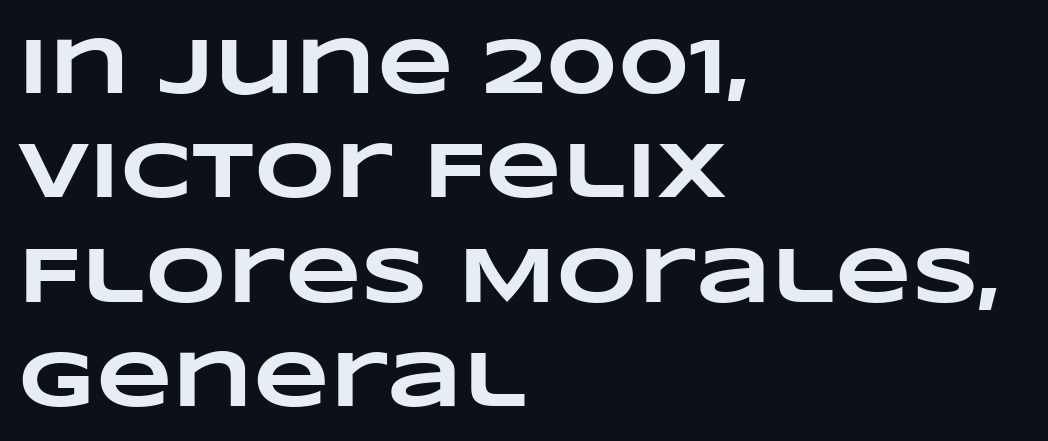
Q: Is the text bold? A: Yes.
Q: Is the text underlined? A: No.
Q: How is the paragraph aligned? A: Left-aligned.
Q: Is the spacing between letters normal or unusually wide? A: Normal.
Q: Is the spacing between lines tight, normal or loose? A: Normal.
Q: Width (condensed, normal, or wide)? A: Wide.
Q: Stroke contrast? A: Low.
Q: x-height? A: Large.
Q: Monospaced? A: No.
